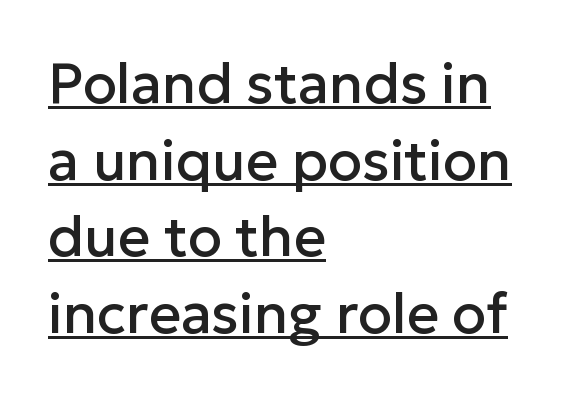
The image shows 56 px sans-serif type, upright; set left-aligned, normal line spacing (1.37x), normal letter spacing, underlined; low stroke contrast and a medium x-height.
